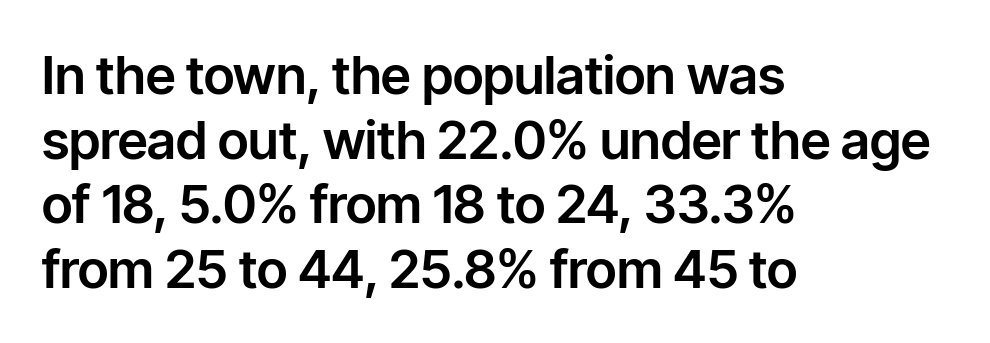
{"serif": "no", "italic": "no", "width": "normal", "stroke_contrast": "low", "x_height": "medium", "monospaced": "no", "underline": "no", "align": "left", "line_spacing_ratio": 1.22, "letter_spacing": "normal", "letter_spacing_em": 0.0, "glyph_px": 53}
